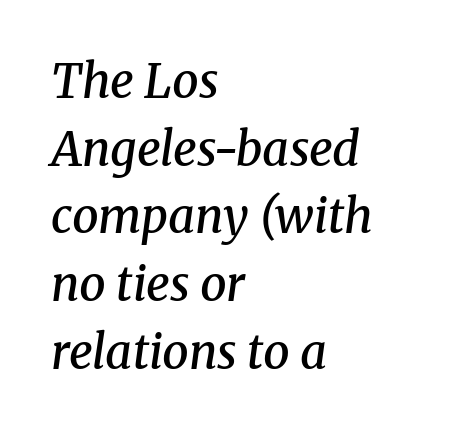
Between one letter and the next there's only the usual sliver of space. If you measured baseline to baseline, you'd find a middling distance. Note the varied advance widths — an 'i' is clearly narrower than an 'm'. Caption: semibold face, moderately heavy strokes.
